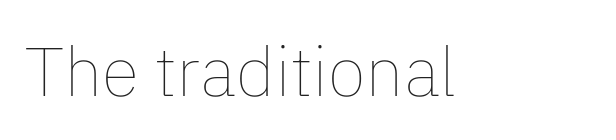
The image shows 69 px thin type, upright; set normal letter spacing, not underlined; low stroke contrast and a medium x-height.
